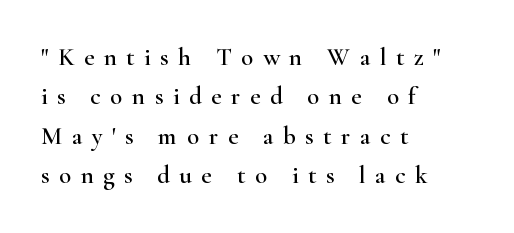
{"italic": "no", "underline": "no", "align": "left", "line_spacing": "normal", "line_spacing_ratio": 1.58, "letter_spacing": "wide", "letter_spacing_em": 0.38, "glyph_px": 25}
